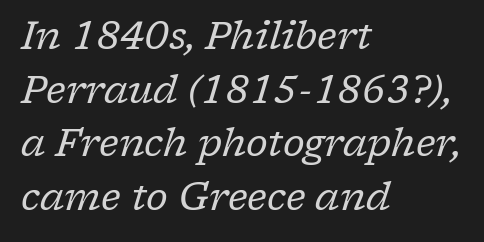
The image shows 38 px regular-weight serif type, italic (leaning right); set left-aligned, normal line spacing (1.41x), normal letter spacing, not underlined; low stroke contrast and a medium x-height.
